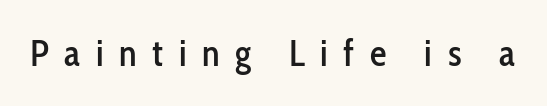
Classification — sans serif. Anything drawn beneath the words? Only blank space. A typesetter would call this proportional, since set widths differ per character. Posture: vertical.
